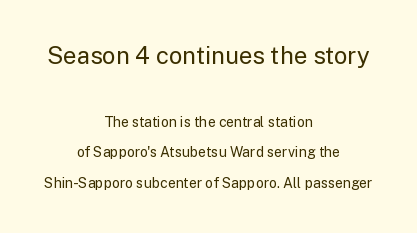
The image shows 24 px text type, upright; set centered, loose line spacing (2.18x), normal letter spacing, not underlined; the first (top) block is 1.71x larger.
